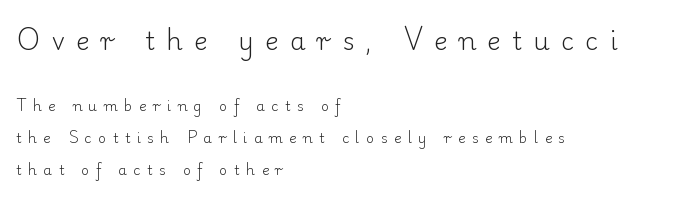
Display-style spreading of the glyphs; the letterfit is very open. Posture: vertical. Which chunk is bigger? The first one — the top block dwarfs the bottom. Where is the straight margin? On the left. A clean baseline with only descenders dipping below it. Bold? No — there's no thickening of the strokes.
